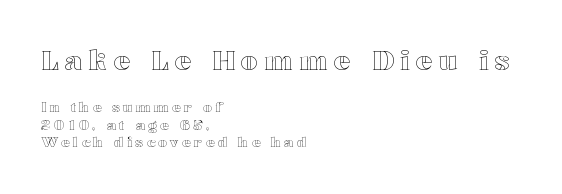
{"italic": "no", "underline": "no", "align": "left", "line_spacing": "normal", "line_spacing_ratio": 1.27, "letter_spacing": "wide", "letter_spacing_em": 0.24, "larger_block": "first", "size_ratio": 1.93, "glyph_px": 27}
